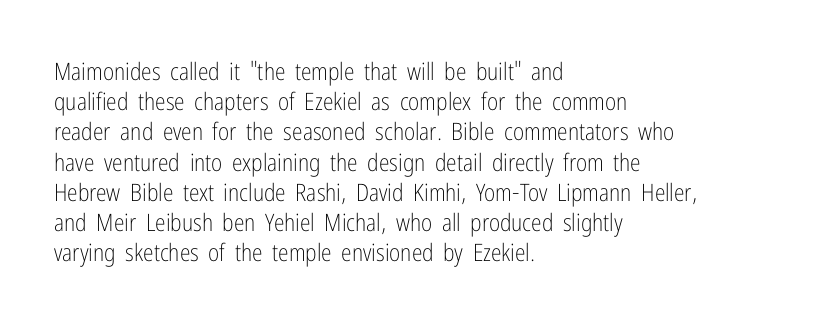
The image shows 24 px text type, upright; set left-aligned, normal line spacing (1.26x), normal letter spacing, not underlined.
